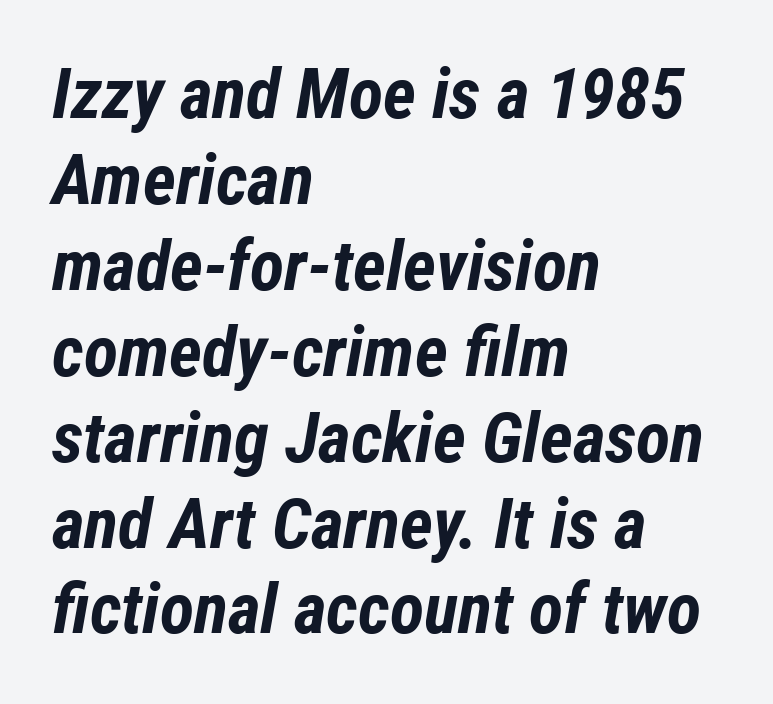
{"italic": "yes", "lean": "right", "slant_degrees": 12, "bold": "yes", "weight": "bold", "width": "condensed", "stroke_contrast": "low", "x_height": "medium", "monospaced": "no", "underline": "no", "align": "left", "line_spacing_ratio": 1.21, "letter_spacing": "normal", "letter_spacing_em": 0.0, "glyph_px": 71}
